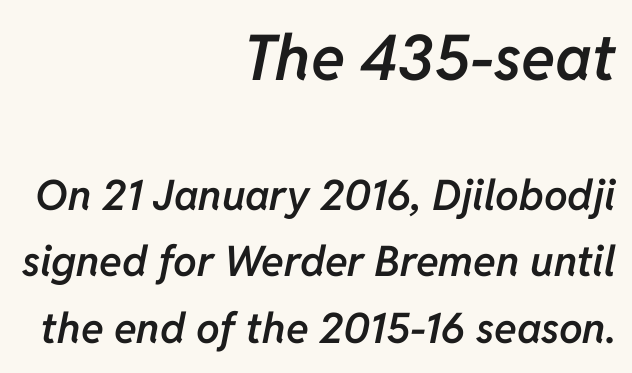
The image shows 63 px semibold type, italic (leaning right); set right-aligned, normal line spacing (1.59x), normal letter spacing, not underlined; the first (top) block is 1.5x larger; low stroke contrast and a medium x-height.
